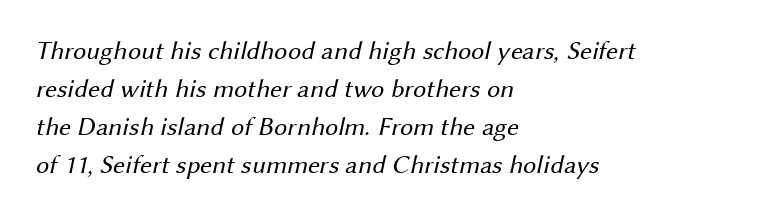
The image shows 26 px text type; set left-aligned, normal line spacing (1.46x), normal letter spacing, not underlined.
